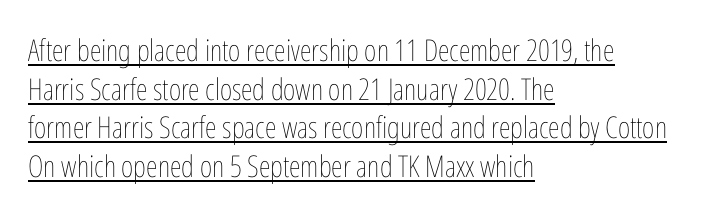
Q: Is the text bold? A: No.
Q: Is the text italic (slanted)? A: No, it is upright.
Q: Is the text underlined? A: Yes.
Q: How is the paragraph aligned? A: Left-aligned.
Q: Is the spacing between letters normal or unusually wide? A: Normal.
Q: Is the spacing between lines tight, normal or loose? A: Normal.
Q: Width (condensed, normal, or wide)? A: Condensed.
Q: Stroke contrast? A: Low.
Q: x-height? A: Medium.
Q: Monospaced? A: No.
